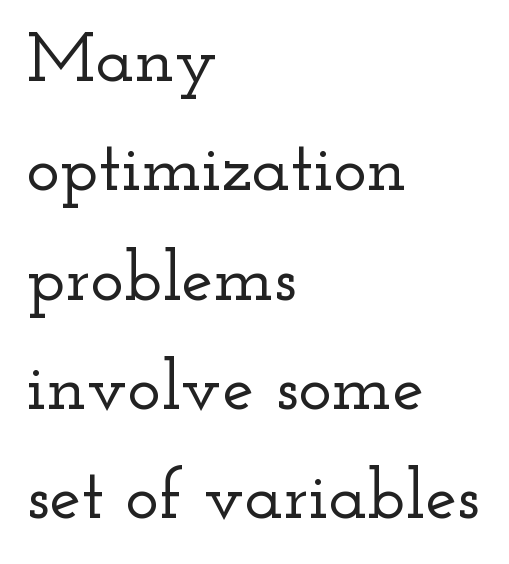
The image shows 71 px wide serif type, upright; set left-aligned, normal line spacing (1.54x), normal letter spacing, not underlined; low stroke contrast and a small x-height.
